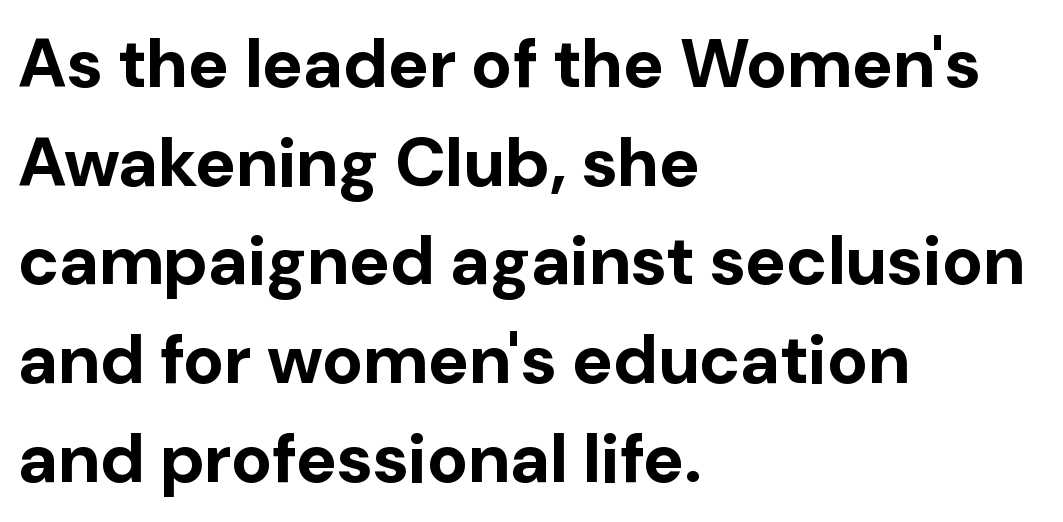
{"serif": "no", "italic": "no", "bold": "yes", "weight": "bold", "width": "normal", "stroke_contrast": "low", "x_height": "medium", "monospaced": "no", "underline": "no", "align": "left", "line_spacing": "normal", "line_spacing_ratio": 1.43, "letter_spacing": "normal", "letter_spacing_em": 0.0, "glyph_px": 69}
